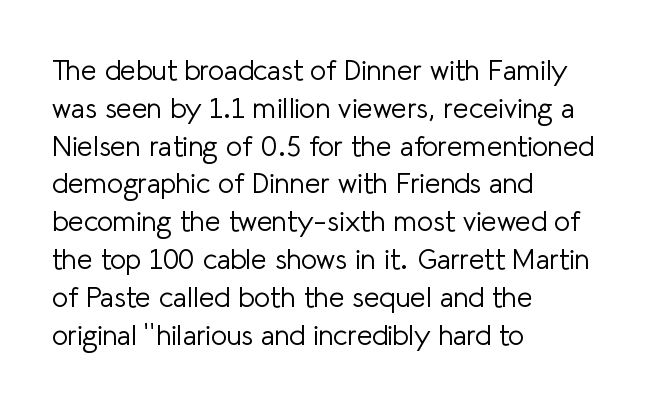
{"serif": "no", "italic": "no", "bold": "no", "weight": "light", "width": "normal", "stroke_contrast": "low", "x_height": "medium", "monospaced": "no", "underline": "no", "align": "left", "line_spacing": "normal", "line_spacing_ratio": 1.35, "letter_spacing": "normal", "letter_spacing_em": 0.0, "glyph_px": 28}
